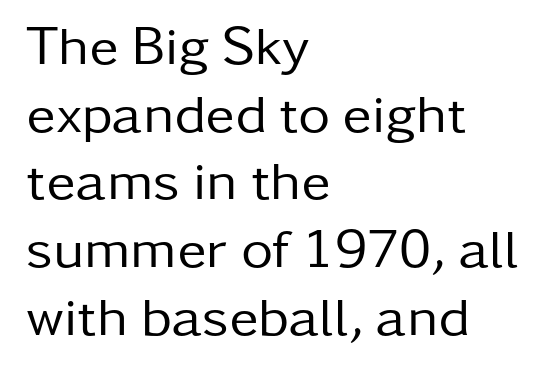
Q: Is the text bold? A: No.
Q: Is the text italic (slanted)? A: No, it is upright.
Q: Is the typeface a serif or a sans-serif typeface? A: Sans-serif.
Q: Is the text underlined? A: No.
Q: How is the paragraph aligned? A: Left-aligned.
Q: Is the spacing between letters normal or unusually wide? A: Normal.
Q: Width (condensed, normal, or wide)? A: Normal.
Q: Stroke contrast? A: Low.
Q: x-height? A: Medium.
Q: Monospaced? A: No.
